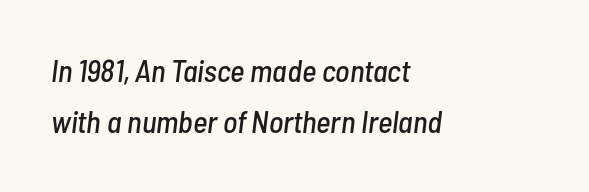
{"italic": "yes", "lean": "right", "slant_degrees": 7, "width": "condensed", "stroke_contrast": "low", "x_height": "medium", "monospaced": "no", "underline": "no", "align": "left", "line_spacing": "normal", "line_spacing_ratio": 1.65, "letter_spacing": "normal", "letter_spacing_em": 0.0, "glyph_px": 31}
